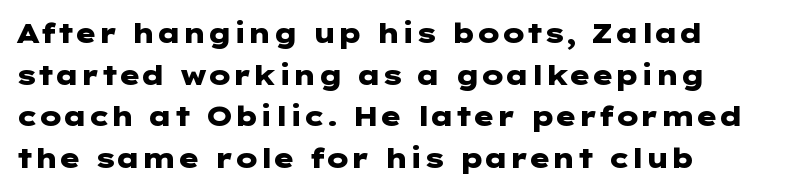
This sample keeps an unexceptional amount of space between lines. Which margin do the lines hug? The left one — the right edge is uneven. The specimen omits any rule beneath the text block's lines. Students, note that the glyphs here touch the page at normal intervals. This is heavy type, rendered in bold.
